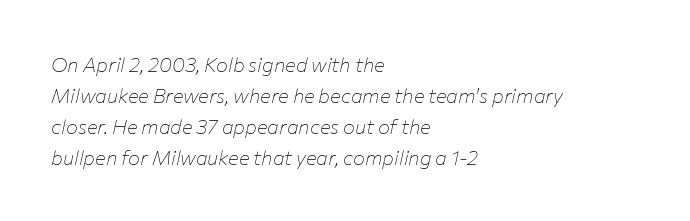
{"italic": "yes", "lean": "right", "slant_degrees": 12, "bold": "no", "underline": "no", "align": "left", "line_spacing": "normal", "line_spacing_ratio": 1.55, "letter_spacing": "normal", "letter_spacing_em": 0.0, "glyph_px": 20}
